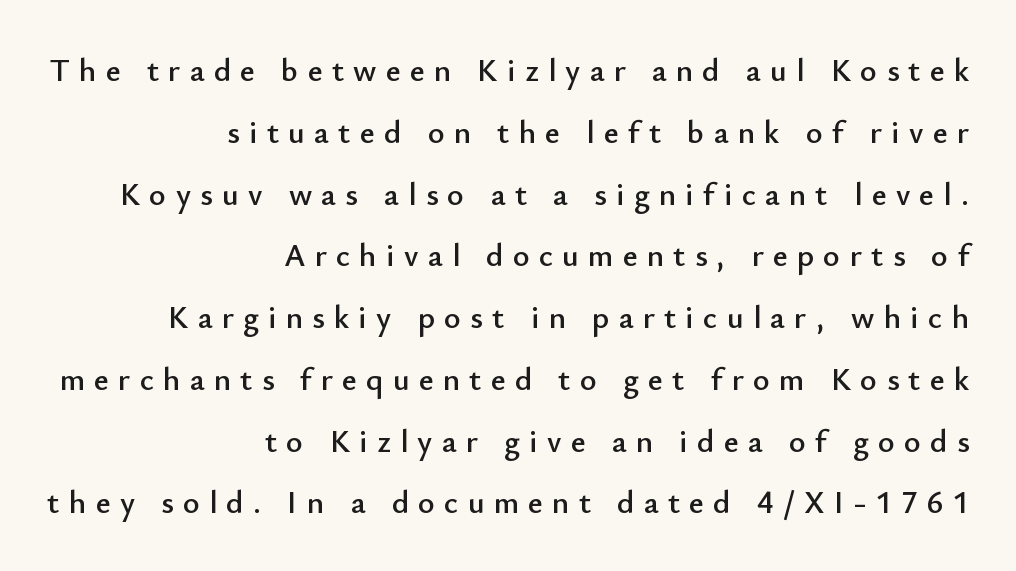
Notice how the stems are strictly vertical — no italics here. The paragraph shown leans on its right margin. The letters advance in unequal steps, a hallmark of proportional type. No feet cap the strokes, marking this as sans-serif type. The passage shown stacks its lines with a broad gap. Here the glyphs are tracked loosely, breaking word shapes into spaced letters.
